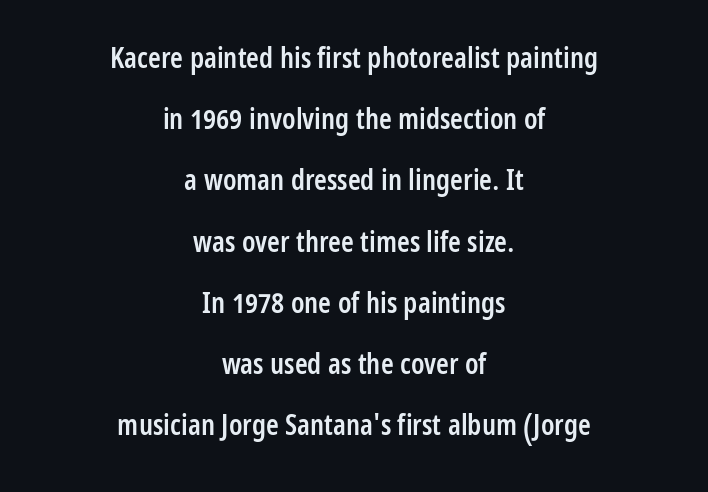
Q: Is the text bold? A: Semi-bold.
Q: Is the text italic (slanted)? A: No, it is upright.
Q: Is the typeface a serif or a sans-serif typeface? A: Sans-serif.
Q: Is the text underlined? A: No.
Q: How is the paragraph aligned? A: Centered.
Q: Is the spacing between letters normal or unusually wide? A: Normal.
Q: Is the spacing between lines tight, normal or loose? A: Loose.
Q: Width (condensed, normal, or wide)? A: Condensed.
Q: Stroke contrast? A: Low.
Q: x-height? A: Medium.
Q: Monospaced? A: No.
